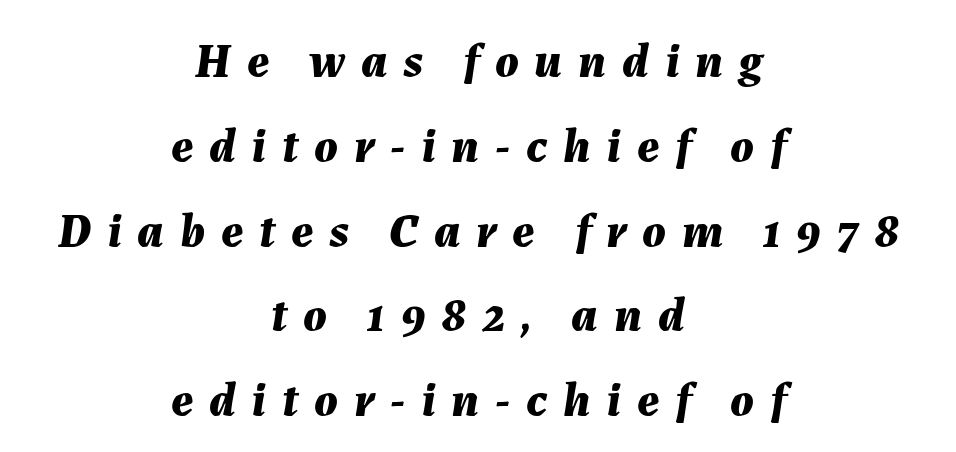
Q: Is the text bold? A: Yes.
Q: Is the text italic (slanted)? A: Yes, it leans right by about 7 degrees.
Q: Is the text underlined? A: No.
Q: How is the paragraph aligned? A: Centered.
Q: Is the spacing between letters normal or unusually wide? A: Unusually wide.
Q: Width (condensed, normal, or wide)? A: Normal.
Q: Stroke contrast? A: Medium.
Q: x-height? A: Medium.
Q: Monospaced? A: No.
